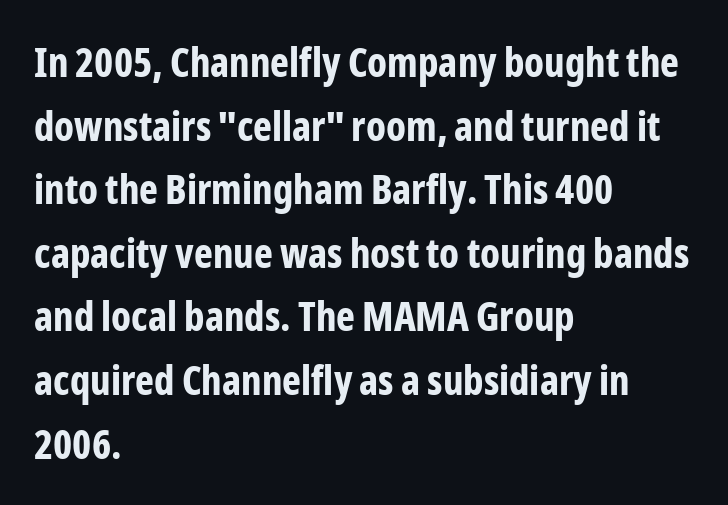
Q: Is the text bold? A: Yes.
Q: Is the text italic (slanted)? A: No, it is upright.
Q: Is the typeface a serif or a sans-serif typeface? A: Sans-serif.
Q: Is the text underlined? A: No.
Q: How is the paragraph aligned? A: Left-aligned.
Q: Is the spacing between letters normal or unusually wide? A: Normal.
Q: Is the spacing between lines tight, normal or loose? A: Normal.
Q: Width (condensed, normal, or wide)? A: Condensed.
Q: Stroke contrast? A: Low.
Q: x-height? A: Medium.
Q: Monospaced? A: No.
